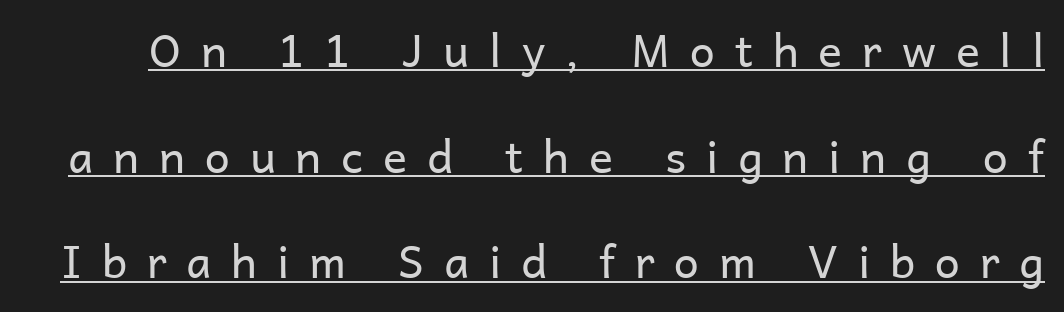
Q: Is the text bold? A: No.
Q: Is the text italic (slanted)? A: No, it is upright.
Q: Is the typeface a serif or a sans-serif typeface? A: Sans-serif.
Q: Is the text underlined? A: Yes.
Q: Is the spacing between letters normal or unusually wide? A: Unusually wide.
Q: Is the spacing between lines tight, normal or loose? A: Loose.
Q: Width (condensed, normal, or wide)? A: Normal.
Q: Stroke contrast? A: Low.
Q: x-height? A: Medium.
Q: Monospaced? A: No.
